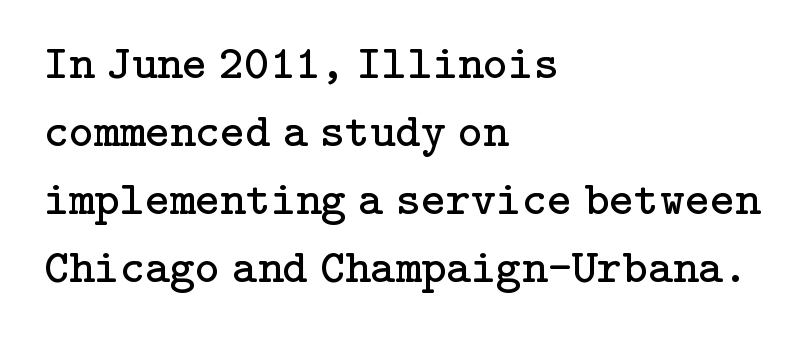
The image shows 48 px regular-weight serif type, upright; set left-aligned, normal line spacing (1.42x), normal letter spacing, not underlined; low stroke contrast and a medium x-height.
